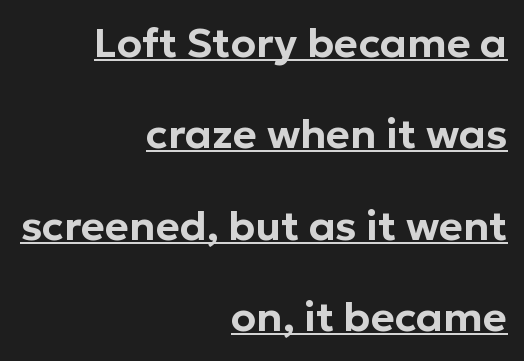
{"serif": "no", "italic": "no", "width": "normal", "stroke_contrast": "low", "x_height": "medium", "monospaced": "no", "underline": "yes", "align": "right", "line_spacing": "loose", "line_spacing_ratio": 2.23, "letter_spacing": "normal", "letter_spacing_em": 0.0, "glyph_px": 41}
